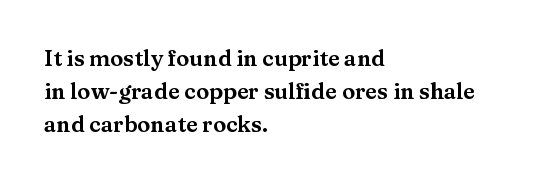
The image shows 22 px text type, upright; set left-aligned, normal line spacing (1.51x), normal letter spacing, not underlined.
